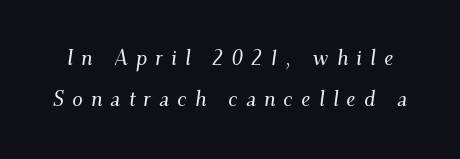
The image shows 21 px text type, italic (leaning right); set loose line spacing (1.97x), unusually wide letter spacing (+0.39 em), not underlined.
